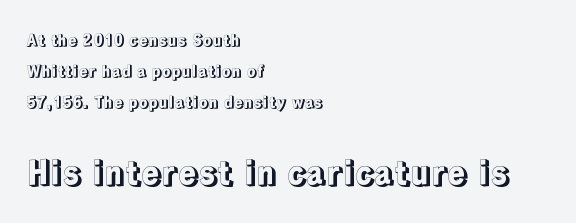
Spacing between characters is what you'd get straight out of the box. The rendering enlarges the type as you move from the upper chunk to the lower. The space directly below the letters is spotless. Character widths vary here, with narrow letters taking less room than wide ones.
